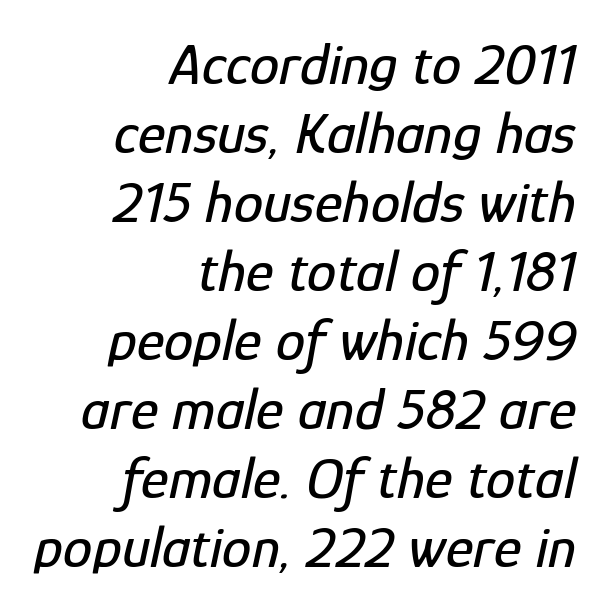
The image shows 59 px condensed type, italic (leaning right); set right-aligned, line spacing 1.17x, normal letter spacing, not underlined; low stroke contrast and a medium x-height.
